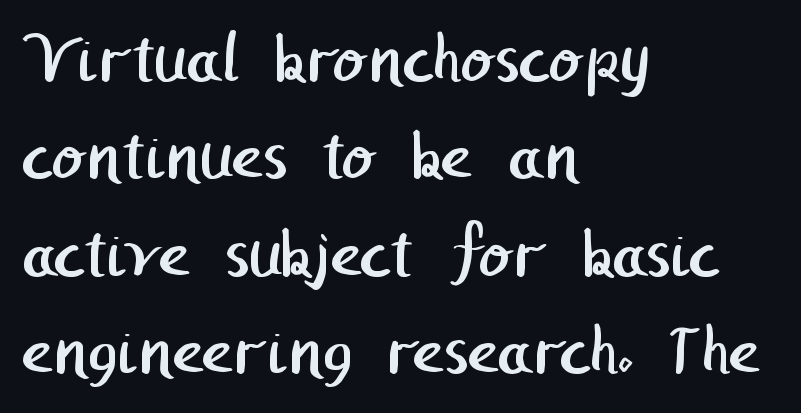
{"serif": "no", "bold": "no", "weight": "regular", "width": "normal", "stroke_contrast": "low", "x_height": "medium", "underline": "no", "align": "left", "line_spacing": "normal", "line_spacing_ratio": 1.3, "letter_spacing": "normal", "letter_spacing_em": 0.0, "glyph_px": 75}
